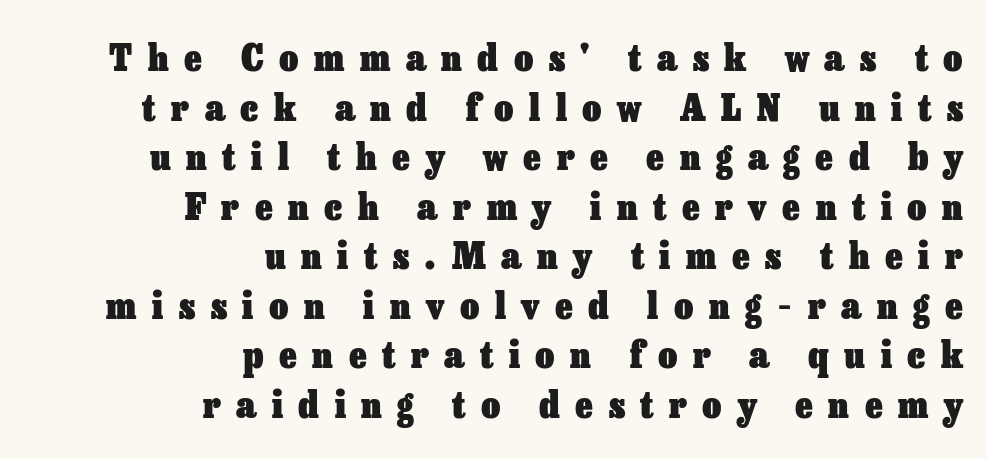
Q: Is the text bold? A: Yes.
Q: Is the text italic (slanted)? A: No, it is upright.
Q: Is the text underlined? A: No.
Q: How is the paragraph aligned? A: Right-aligned.
Q: Is the spacing between letters normal or unusually wide? A: Unusually wide.
Q: Is the spacing between lines tight, normal or loose? A: Normal.
Q: Width (condensed, normal, or wide)? A: Normal.
Q: Stroke contrast? A: Low.
Q: x-height? A: Medium.
Q: Monospaced? A: No.
